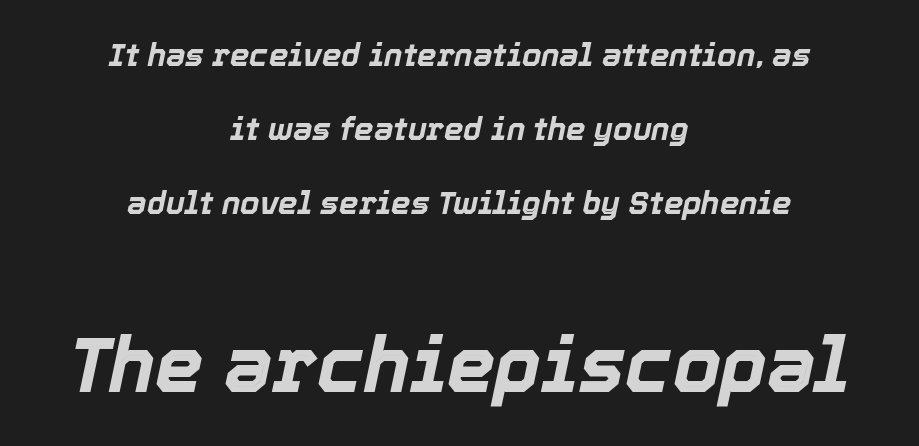
Caption: upper text group reduced, lower text group enlarged. An italicized treatment has been applied to the whole sample. Underline: absent. Each new line begins a long way beneath the previous one.
